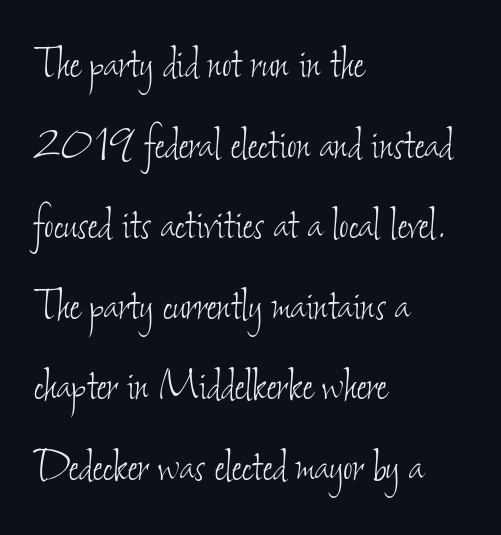
{"bold": "no", "weight": "thin", "width": "condensed", "stroke_contrast": "low", "x_height": "small", "monospaced": "no", "underline": "no", "align": "left", "line_spacing": "normal", "line_spacing_ratio": 1.55, "letter_spacing": "normal", "letter_spacing_em": 0.0, "glyph_px": 52}
